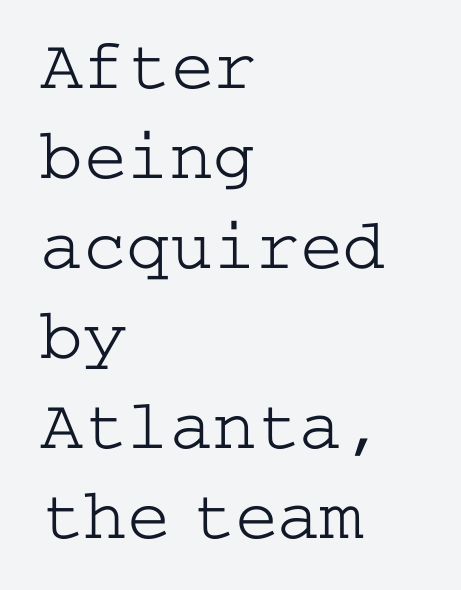
{"serif": "yes", "italic": "no", "bold": "no", "weight": "light", "width": "wide", "stroke_contrast": "low", "x_height": "medium", "underline": "no", "align": "left", "line_spacing": "normal", "line_spacing_ratio": 1.25, "letter_spacing": "normal", "letter_spacing_em": 0.0, "glyph_px": 72}
